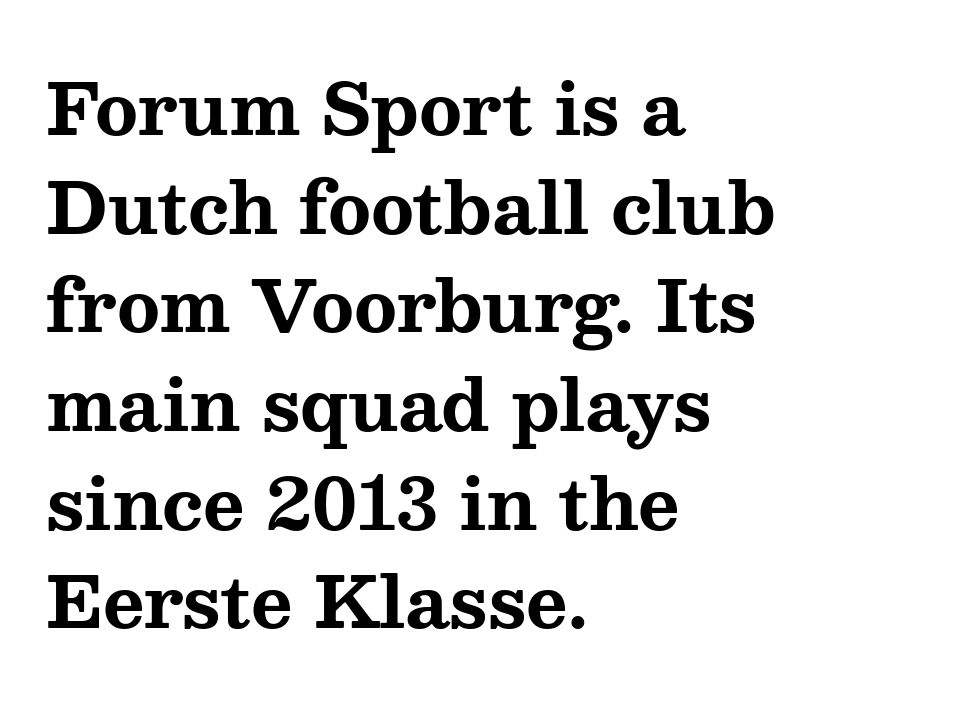
Notice how the stems are strictly vertical — no italics here. Words float on clear page, feet unadorned. Does the weight exceed regular? Yes, all the way to bold. Tracking value appears to be zero — textbook default spacing. Spacing verdict: proportional, widths tailored to each character. A classic flush-left, rag-right setting is used for this passage.
